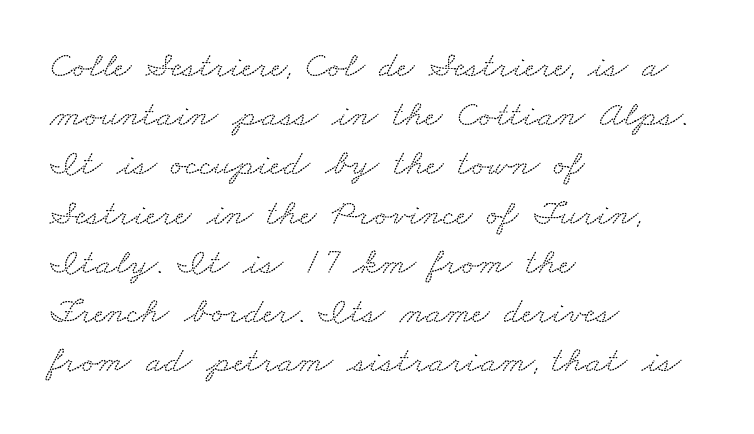
{"serif": "yes", "width": "wide", "stroke_contrast": "low", "x_height": "small", "monospaced": "no", "underline": "no", "align": "left", "line_spacing": "normal", "line_spacing_ratio": 1.33, "letter_spacing": "normal", "letter_spacing_em": 0.0, "glyph_px": 37}
